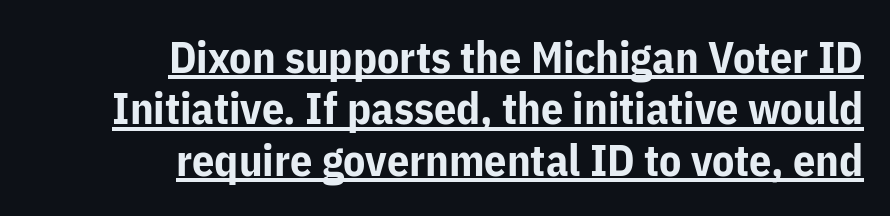
Think of a printed novel: that variable character pitch is what you see here. Inter-character spacing is left at the font's built-in metrics. Horizontal alignment here is rightward, an uncommon choice for prose. Typesetter's note: full bold, strokes at maximum text heaviness. The text was rendered using a sans face with plain stroke endings. This is the regular roman posture of the typeface.
